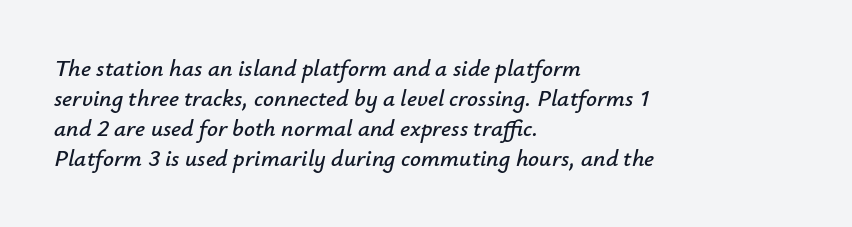
Caption: standard tracking, unaltered. Compared with typical paragraphs, the rows here are spaced about the same. The area under the type is left untouched. The whole block is typeset with a tilt. A classic flush-left, rag-right setting is used for this passage.
